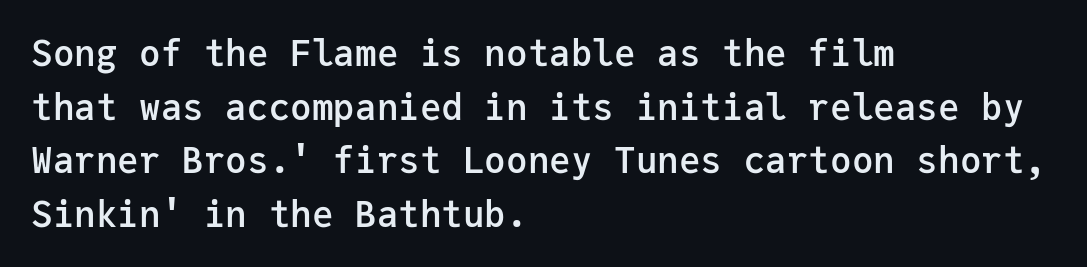
Q: Is the text bold? A: Semi-bold.
Q: Is the text italic (slanted)? A: No, it is upright.
Q: Is the typeface a serif or a sans-serif typeface? A: Sans-serif.
Q: Is the text underlined? A: No.
Q: How is the paragraph aligned? A: Left-aligned.
Q: Is the spacing between letters normal or unusually wide? A: Normal.
Q: Is the spacing between lines tight, normal or loose? A: Normal.
Q: Width (condensed, normal, or wide)? A: Normal.
Q: Stroke contrast? A: Low.
Q: x-height? A: Medium.
Q: Monospaced? A: Yes.
